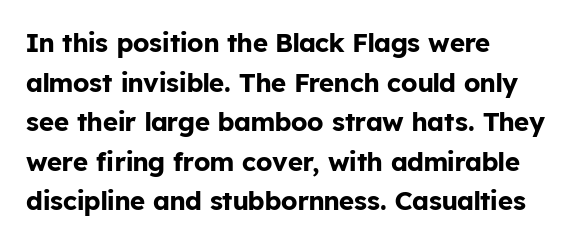
The image shows 26 px bold type, upright; set left-aligned, normal line spacing (1.52x), normal letter spacing, not underlined.
